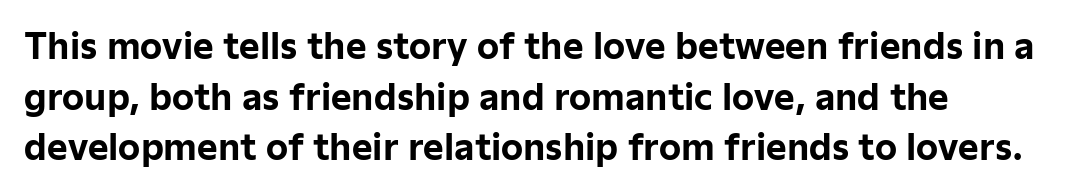
The image shows 35 px bold sans-serif type, upright; set left-aligned, normal line spacing (1.45x), normal letter spacing, not underlined; low stroke contrast and a medium x-height.
